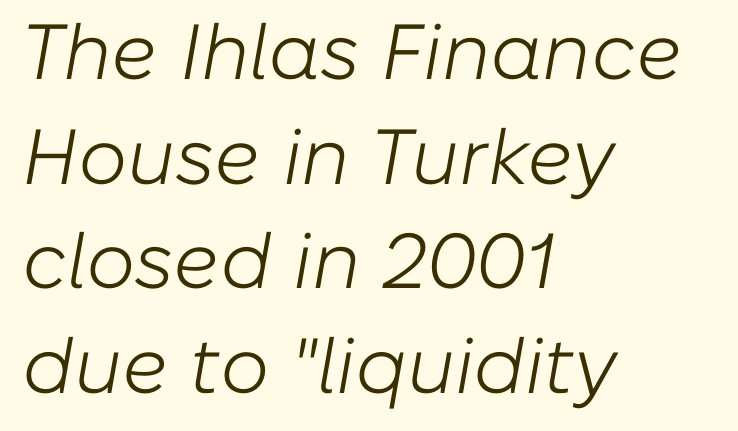
Q: Is the text bold? A: No.
Q: Is the text italic (slanted)? A: Yes, it leans right by about 10 degrees.
Q: Is the text underlined? A: No.
Q: How is the paragraph aligned? A: Left-aligned.
Q: Is the spacing between letters normal or unusually wide? A: Normal.
Q: Is the spacing between lines tight, normal or loose? A: Normal.
Q: Width (condensed, normal, or wide)? A: Normal.
Q: Stroke contrast? A: Low.
Q: x-height? A: Medium.
Q: Monospaced? A: No.
